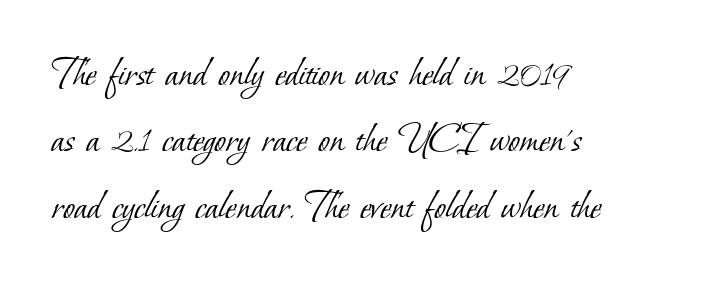
Q: Is the text bold? A: No.
Q: Is the typeface a serif or a sans-serif typeface? A: Serif.
Q: Is the text underlined? A: No.
Q: How is the paragraph aligned? A: Left-aligned.
Q: Is the spacing between letters normal or unusually wide? A: Normal.
Q: Is the spacing between lines tight, normal or loose? A: Normal.
Q: Width (condensed, normal, or wide)? A: Normal.
Q: Stroke contrast? A: Low.
Q: x-height? A: Small.
Q: Monospaced? A: No.
